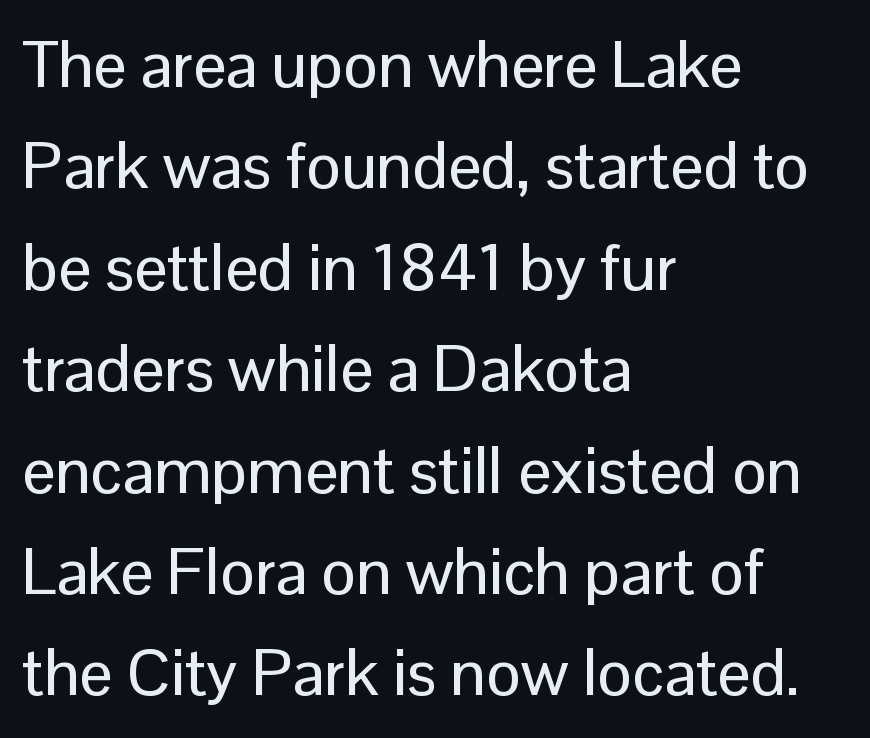
{"serif": "no", "italic": "no", "width": "normal", "stroke_contrast": "low", "x_height": "medium", "monospaced": "no", "underline": "no", "align": "left", "line_spacing": "normal", "line_spacing_ratio": 1.56, "letter_spacing": "normal", "letter_spacing_em": 0.0, "glyph_px": 65}
